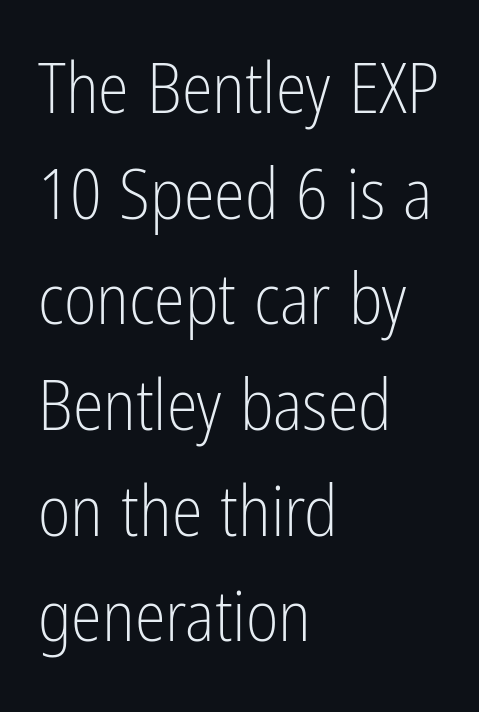
{"serif": "no", "italic": "no", "bold": "no", "weight": "light", "width": "condensed", "stroke_contrast": "low", "x_height": "medium", "monospaced": "no", "underline": "no", "align": "left", "line_spacing": "normal", "line_spacing_ratio": 1.51, "letter_spacing": "normal", "letter_spacing_em": 0.0, "glyph_px": 70}
